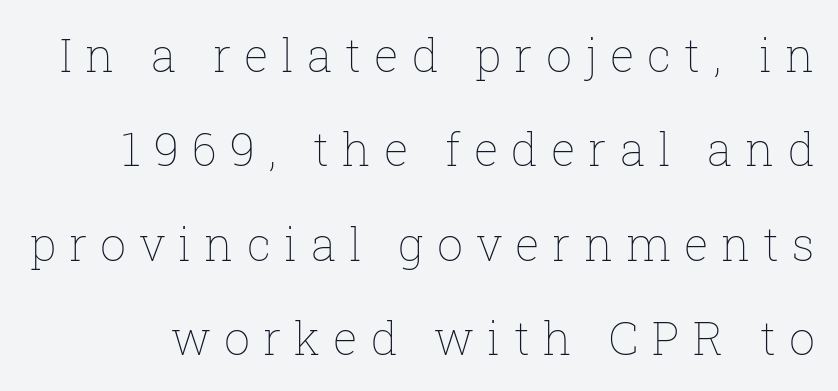
The area under the type is left untouched. The passage shown is typed in a proportional face where columns would drift. Weight: regular or lighter. Interline gaps are noticeably wide in this sample. Short note: letters widely spaced.
